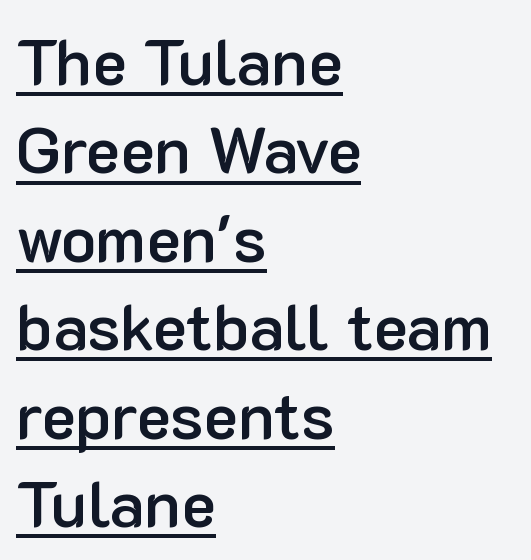
Q: Is the text bold? A: Semi-bold.
Q: Is the text italic (slanted)? A: No, it is upright.
Q: Is the typeface a serif or a sans-serif typeface? A: Sans-serif.
Q: Is the text underlined? A: Yes.
Q: How is the paragraph aligned? A: Left-aligned.
Q: Is the spacing between letters normal or unusually wide? A: Normal.
Q: Is the spacing between lines tight, normal or loose? A: Normal.
Q: Width (condensed, normal, or wide)? A: Normal.
Q: Stroke contrast? A: Low.
Q: x-height? A: Medium.
Q: Monospaced? A: No.
